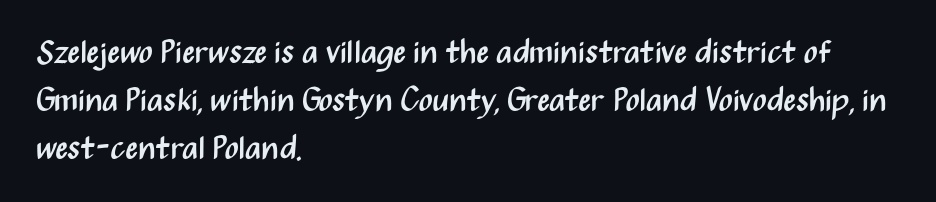
Proportional: the letters do not fall into vertical columns. Quick note: interline space is typical. Does the type have serifs? No, each stem ends abruptly. Line beginnings align vertically; line endings do not. Nothing heavy about these letters — not bold at all.
